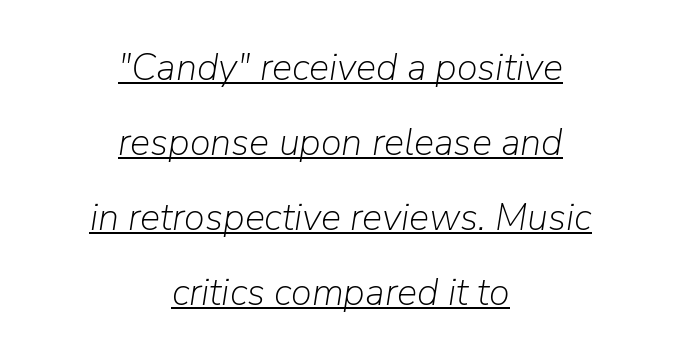
{"italic": "yes", "lean": "right", "slant_degrees": 9, "bold": "no", "weight": "light", "width": "normal", "stroke_contrast": "low", "x_height": "medium", "monospaced": "no", "underline": "yes", "align": "center", "line_spacing": "loose", "line_spacing_ratio": 1.97, "letter_spacing": "normal", "letter_spacing_em": 0.0, "glyph_px": 38}
